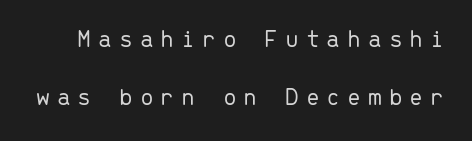
Q: Is the text bold? A: No.
Q: Is the text italic (slanted)? A: No, it is upright.
Q: Is the text underlined? A: No.
Q: Is the spacing between letters normal or unusually wide? A: Unusually wide.
Q: Is the spacing between lines tight, normal or loose? A: Loose.
